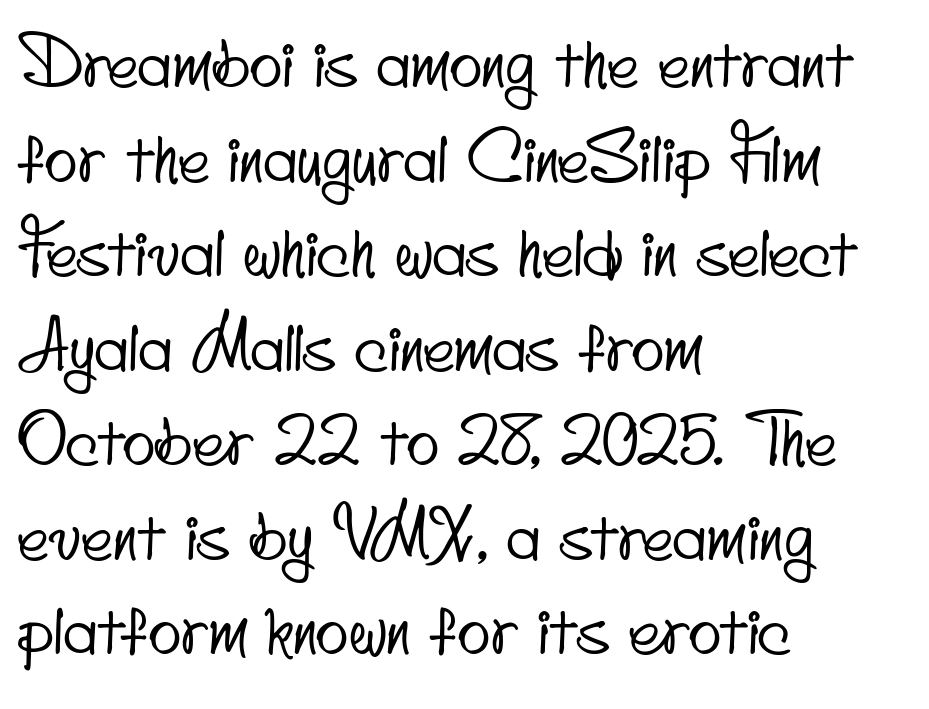
Q: Is the typeface a serif or a sans-serif typeface? A: Sans-serif.
Q: Is the text underlined? A: No.
Q: How is the paragraph aligned? A: Left-aligned.
Q: Is the spacing between letters normal or unusually wide? A: Normal.
Q: Is the spacing between lines tight, normal or loose? A: Normal.
Q: Width (condensed, normal, or wide)? A: Condensed.
Q: Stroke contrast? A: Low.
Q: x-height? A: Small.
Q: Monospaced? A: No.
